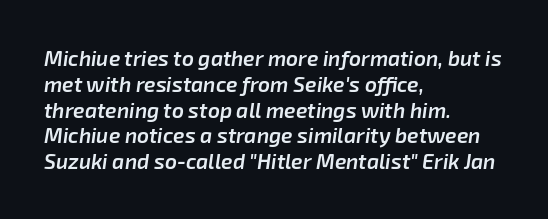
Q: Is the text bold? A: Semi-bold.
Q: Is the text italic (slanted)? A: Yes, it leans right by about 8 degrees.
Q: Is the text underlined? A: No.
Q: How is the paragraph aligned? A: Left-aligned.
Q: Is the spacing between letters normal or unusually wide? A: Normal.
